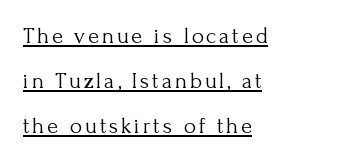
Q: Is the text bold? A: No.
Q: Is the text italic (slanted)? A: No, it is upright.
Q: Is the text underlined? A: Yes.
Q: How is the paragraph aligned? A: Left-aligned.
Q: Is the spacing between lines tight, normal or loose? A: Loose.
